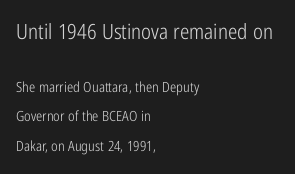
Q: Is the text bold? A: No.
Q: Is the text italic (slanted)? A: No, it is upright.
Q: Is the text underlined? A: No.
Q: How is the paragraph aligned? A: Left-aligned.
Q: Is the spacing between letters normal or unusually wide? A: Normal.
Q: Is the spacing between lines tight, normal or loose? A: Loose.
Q: Which block of text is set in a larger size, the first (top) or the second (bottom)? A: The first (top) one.
